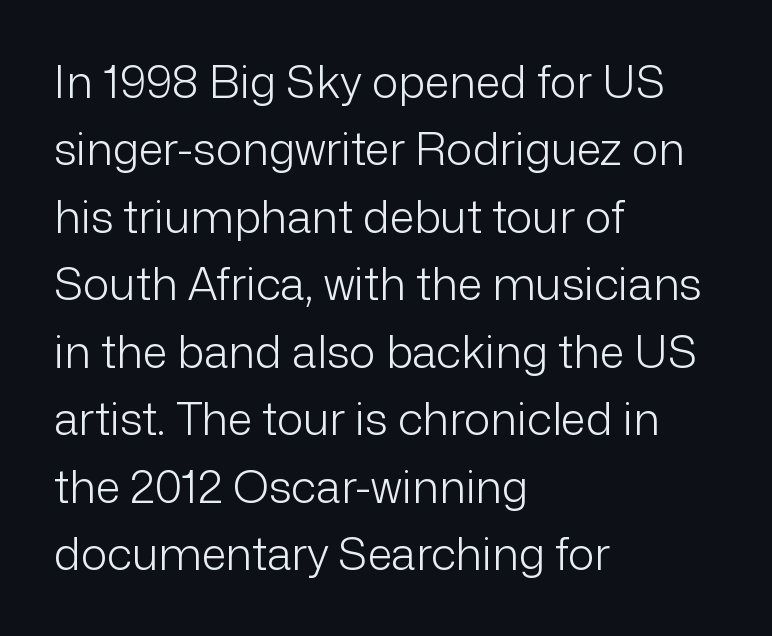
{"serif": "no", "italic": "no", "bold": "no", "weight": "light", "width": "normal", "stroke_contrast": "low", "x_height": "medium", "monospaced": "no", "underline": "no", "align": "left", "line_spacing": "normal", "line_spacing_ratio": 1.5, "letter_spacing": "normal", "letter_spacing_em": 0.0, "glyph_px": 45}
